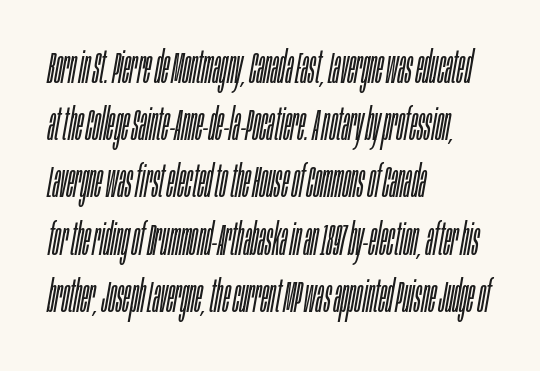
The image shows 44 px light, condensed type, italic (leaning right); set left-aligned, normal line spacing (1.3x), normal letter spacing, not underlined; low stroke contrast and a large x-height.
